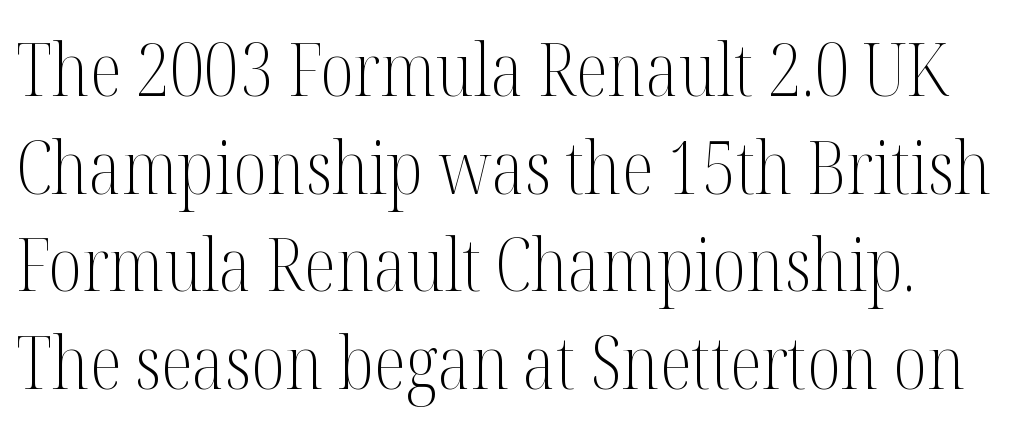
{"serif": "yes", "italic": "no", "bold": "no", "weight": "light", "width": "condensed", "stroke_contrast": "medium", "x_height": "medium", "monospaced": "no", "underline": "no", "line_spacing": "normal", "line_spacing_ratio": 1.32, "letter_spacing": "normal", "letter_spacing_em": 0.0, "glyph_px": 74}
